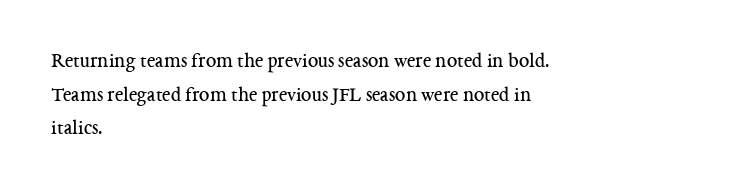
{"italic": "no", "bold": "no", "underline": "no", "align": "left", "line_spacing": "normal", "line_spacing_ratio": 1.6, "letter_spacing": "normal", "letter_spacing_em": 0.0, "glyph_px": 21}
